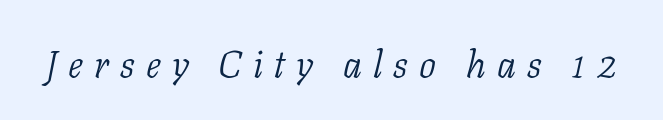
The image shows 38 px light serif type, italic (leaning right); set unusually wide letter spacing (+0.29 em), not underlined; low stroke contrast and a medium x-height.
